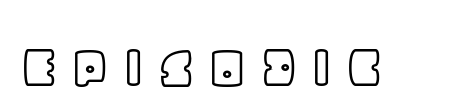
Q: Is the text italic (slanted)? A: No, it is upright.
Q: Is the text underlined? A: No.
Q: Width (condensed, normal, or wide)? A: Normal.
Q: x-height? A: Large.
Q: Monospaced? A: No.
